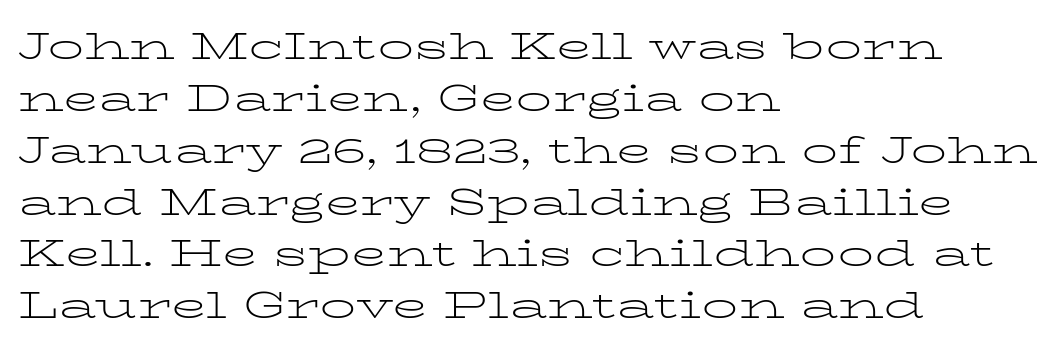
The image shows 36 px light, wide serif type, upright; set left-aligned, normal line spacing (1.44x), normal letter spacing, not underlined; low stroke contrast and a medium x-height.
